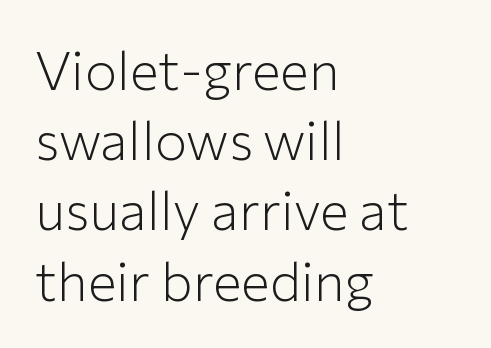
{"serif": "no", "italic": "no", "bold": "no", "weight": "light", "width": "normal", "stroke_contrast": "low", "x_height": "medium", "monospaced": "no", "underline": "no", "align": "left", "line_spacing": "normal", "line_spacing_ratio": 1.3, "letter_spacing": "normal", "letter_spacing_em": 0.0, "glyph_px": 54}
